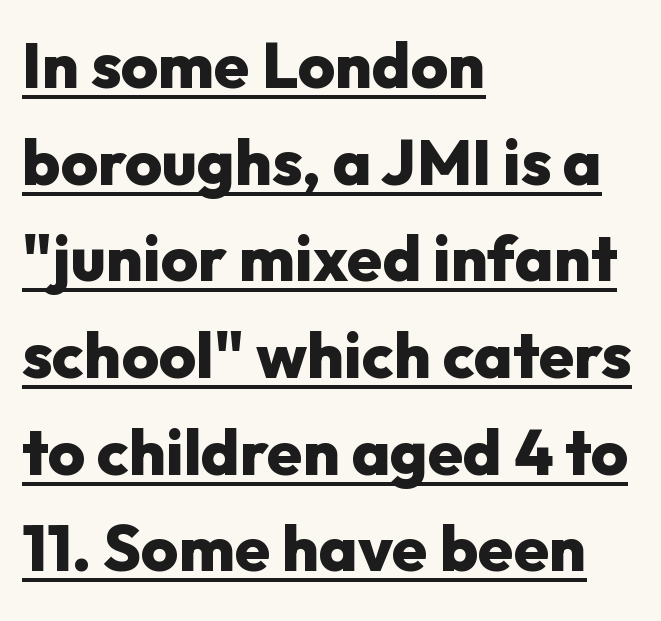
{"serif": "no", "italic": "no", "bold": "yes", "weight": "heavy", "width": "normal", "stroke_contrast": "low", "x_height": "medium", "monospaced": "no", "underline": "yes", "align": "left", "line_spacing": "normal", "line_spacing_ratio": 1.51, "letter_spacing": "normal", "letter_spacing_em": 0.0, "glyph_px": 64}
